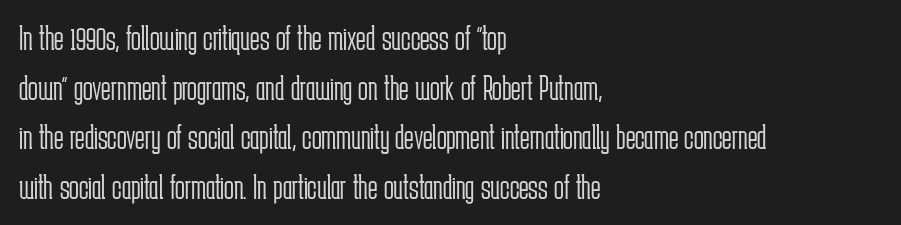
The image shows 36 px light, condensed sans-serif type, upright; set left-aligned, normal line spacing (1.38x), normal letter spacing, not underlined; low stroke contrast and a medium x-height.
